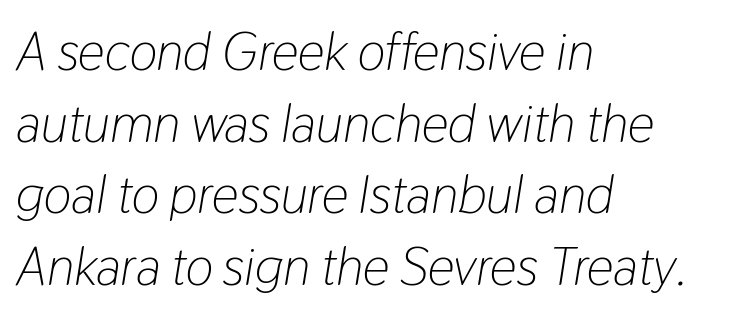
Q: Is the text bold? A: No.
Q: Is the text italic (slanted)? A: Yes, it leans right by about 9 degrees.
Q: Is the text underlined? A: No.
Q: How is the paragraph aligned? A: Left-aligned.
Q: Is the spacing between letters normal or unusually wide? A: Normal.
Q: Is the spacing between lines tight, normal or loose? A: Normal.
Q: Width (condensed, normal, or wide)? A: Condensed.
Q: Stroke contrast? A: Low.
Q: x-height? A: Medium.
Q: Monospaced? A: No.
